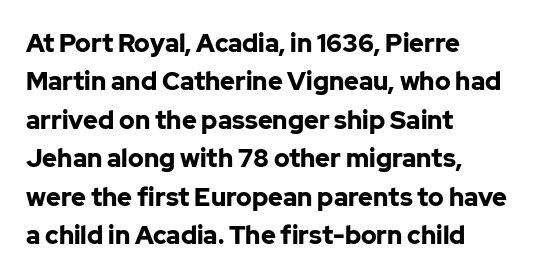
Q: Is the text bold? A: Yes.
Q: Is the text italic (slanted)? A: No, it is upright.
Q: Is the text underlined? A: No.
Q: How is the paragraph aligned? A: Left-aligned.
Q: Is the spacing between letters normal or unusually wide? A: Normal.
Q: Is the spacing between lines tight, normal or loose? A: Normal.
